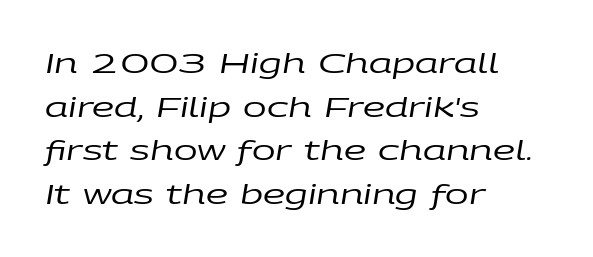
Q: Is the text bold? A: No.
Q: Is the text italic (slanted)? A: Yes, it leans right by about 9 degrees.
Q: Is the text underlined? A: No.
Q: How is the paragraph aligned? A: Left-aligned.
Q: Is the spacing between letters normal or unusually wide? A: Normal.
Q: Is the spacing between lines tight, normal or loose? A: Normal.
Q: Width (condensed, normal, or wide)? A: Wide.
Q: Stroke contrast? A: Low.
Q: x-height? A: Large.
Q: Monospaced? A: No.
